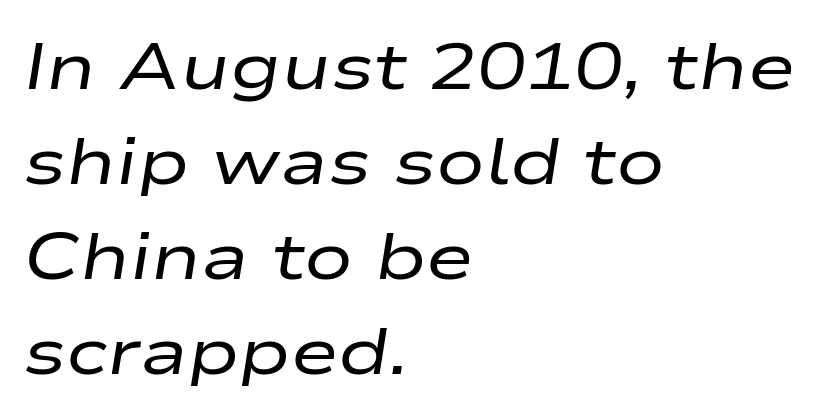
Horizontal bands of white between lines are of average thickness. Proportional: the letters do not fall into vertical columns. Check the space under the baseline: it is left empty. The font's italic variant was chosen for this text. All the whitespace from short lines collects on the right.
